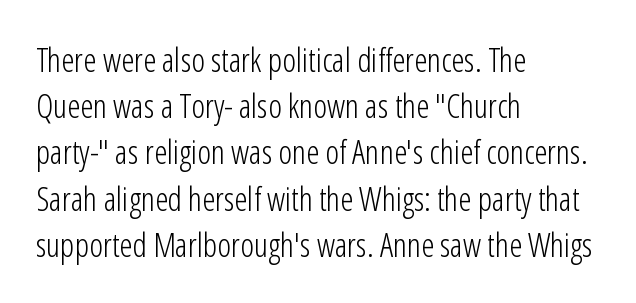
Q: Is the text bold? A: No.
Q: Is the text italic (slanted)? A: No, it is upright.
Q: Is the typeface a serif or a sans-serif typeface? A: Sans-serif.
Q: Is the text underlined? A: No.
Q: How is the paragraph aligned? A: Left-aligned.
Q: Is the spacing between letters normal or unusually wide? A: Normal.
Q: Is the spacing between lines tight, normal or loose? A: Normal.
Q: Width (condensed, normal, or wide)? A: Condensed.
Q: Stroke contrast? A: Low.
Q: x-height? A: Medium.
Q: Monospaced? A: No.
